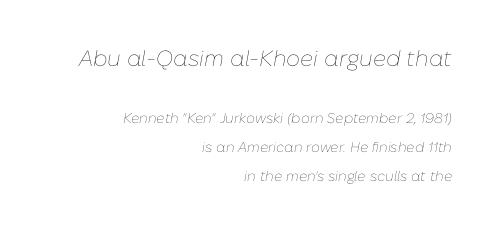
The image shows 22 px text type, italic (leaning right); set right-aligned, loose line spacing (2.04x), normal letter spacing, not underlined; the first (top) block is 1.57x larger.
